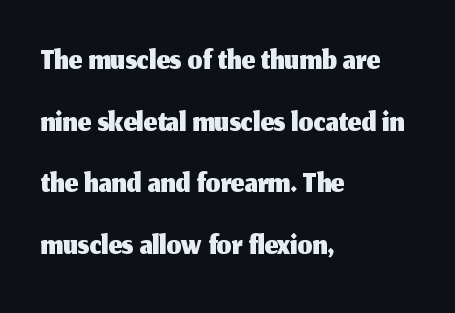
Plain, unruled lines of type. The rows are spaced the way most documents space them. This is sans-serif lettering, the kind often seen on screens and signage. The passage shown has conventional tracking throughout.
